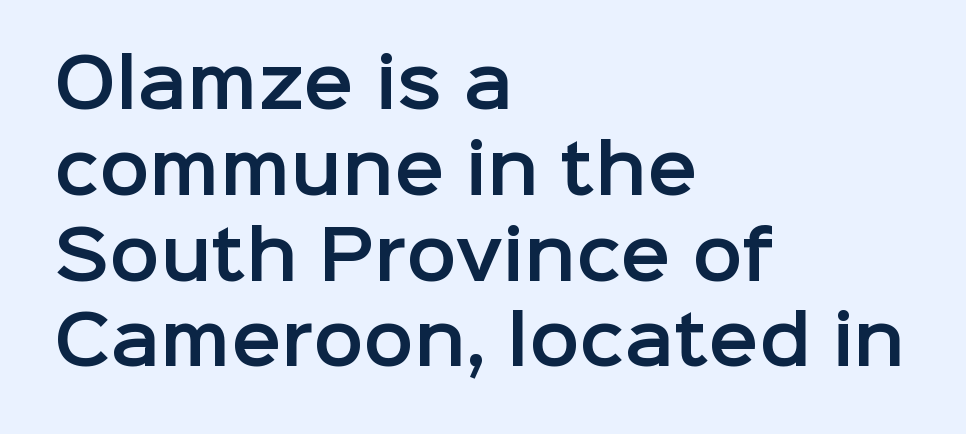
Q: Is the text italic (slanted)? A: No, it is upright.
Q: Is the typeface a serif or a sans-serif typeface? A: Sans-serif.
Q: Is the text underlined? A: No.
Q: How is the paragraph aligned? A: Left-aligned.
Q: Is the spacing between letters normal or unusually wide? A: Normal.
Q: Is the spacing between lines tight, normal or loose? A: Normal.
Q: Width (condensed, normal, or wide)? A: Normal.
Q: Stroke contrast? A: Low.
Q: x-height? A: Medium.
Q: Monospaced? A: No.
